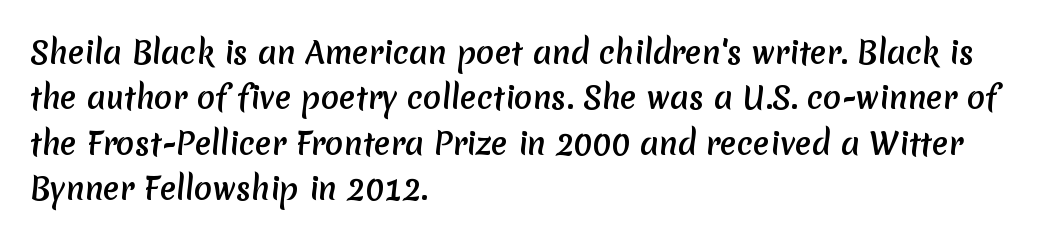
{"serif": "no", "width": "normal", "stroke_contrast": "medium", "x_height": "medium", "monospaced": "no", "underline": "no", "align": "left", "line_spacing": "normal", "line_spacing_ratio": 1.51, "letter_spacing": "normal", "letter_spacing_em": 0.0, "glyph_px": 30}
